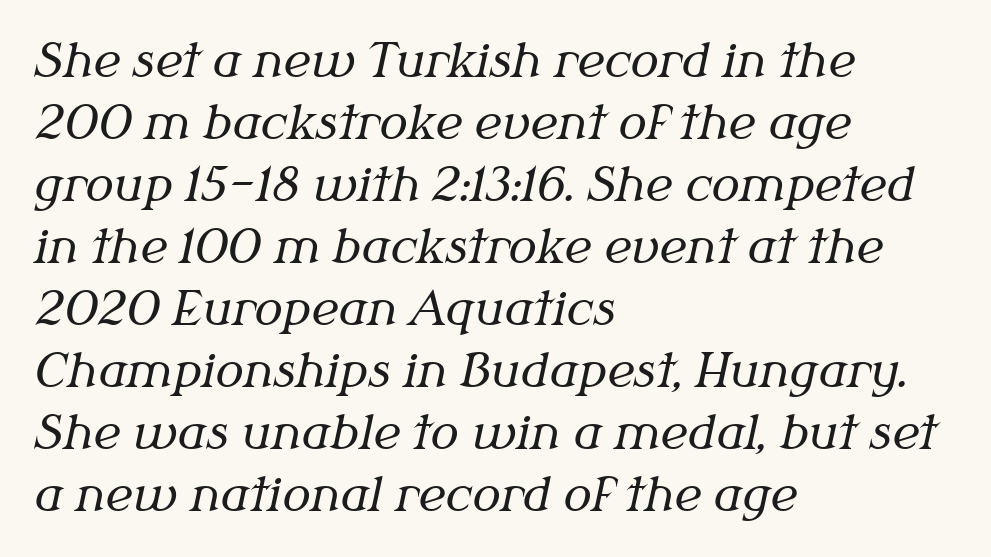
The passage shown is typed in a proportional face where columns would drift. The text carries the slant typical of an italic or oblique font. The gap between lines stays unmarked. The rendering uses a moderate line-height, typical for paragraphs. This sample uses plain, unmodified letter spacing. Leftover space on each line is placed entirely after the last word.
